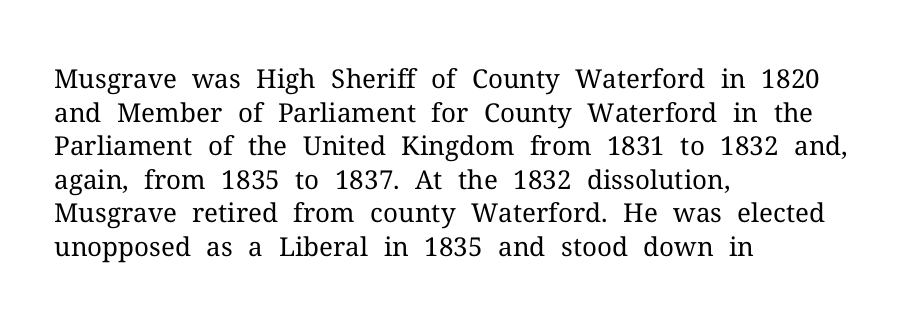
Interline gaps are of average width in this sample. In terms of posture, this sample is upright. Teacher's note: observe the even left margin — that is flush-left alignment. The cut favours lightness, reaching ordinary text weight at its darkest.
